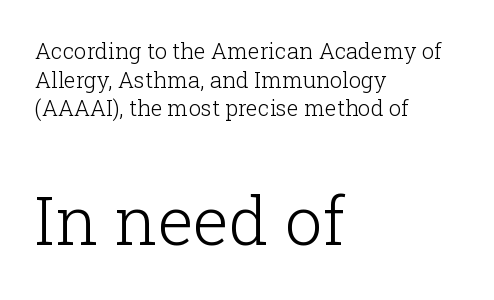
Quick note: interline space is typical. Character size in the trailing block exceeds that of the leading block. The space beneath each line is pristine and unruled. The designer went with a serif here, giving each stem small feet.
